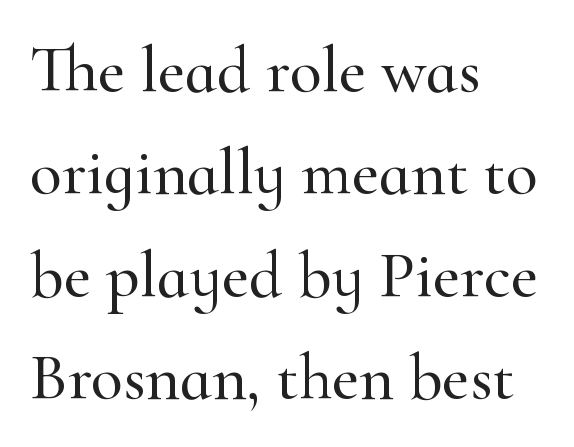
No extra tracking has been applied to these lines. Horizontal alignment here is leftward, the default for most running prose. The letters advance in unequal steps, a hallmark of proportional type. The text was rendered using a seriffed face with decorative stroke endings.
